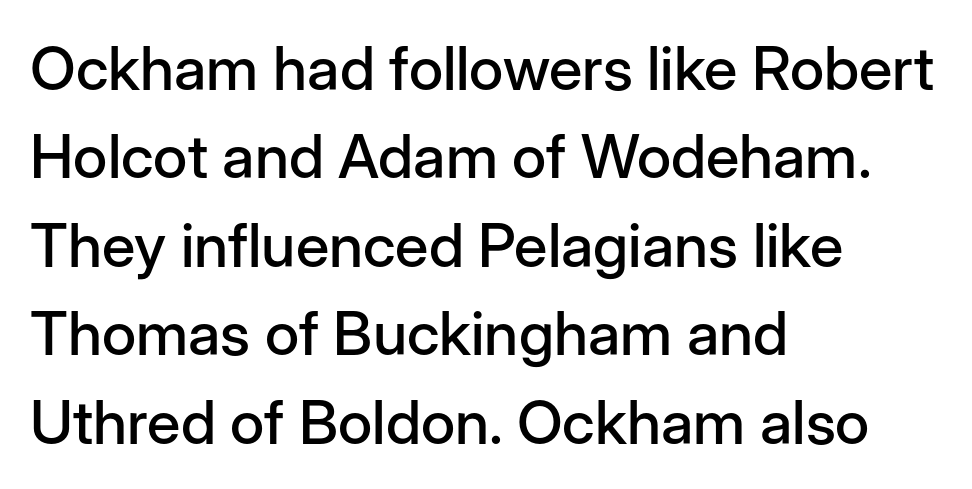
{"serif": "no", "italic": "no", "width": "normal", "stroke_contrast": "low", "x_height": "medium", "monospaced": "no", "underline": "no", "align": "left", "line_spacing": "normal", "line_spacing_ratio": 1.45, "letter_spacing": "normal", "letter_spacing_em": 0.0, "glyph_px": 61}
